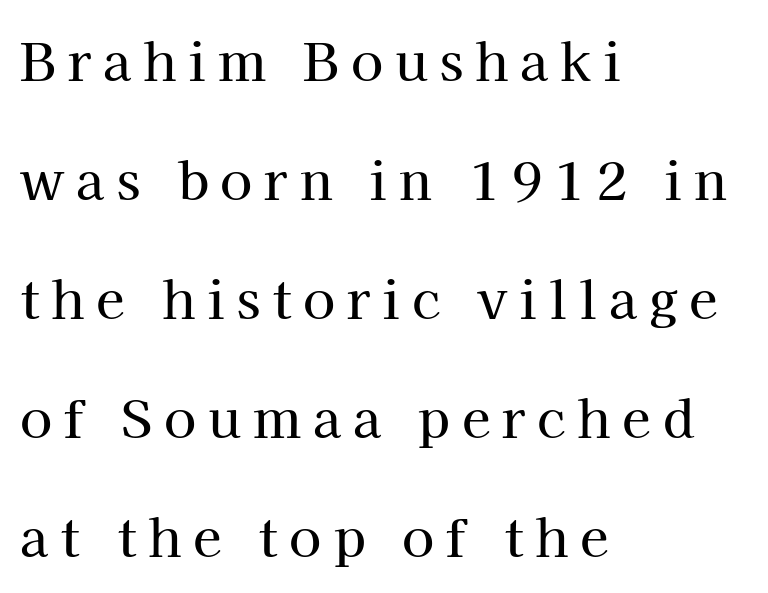
{"serif": "yes", "italic": "no", "width": "normal", "stroke_contrast": "high", "x_height": "medium", "monospaced": "no", "underline": "no", "align": "left", "line_spacing": "loose", "line_spacing_ratio": 2.29, "letter_spacing": "wide", "letter_spacing_em": 0.23, "glyph_px": 52}
